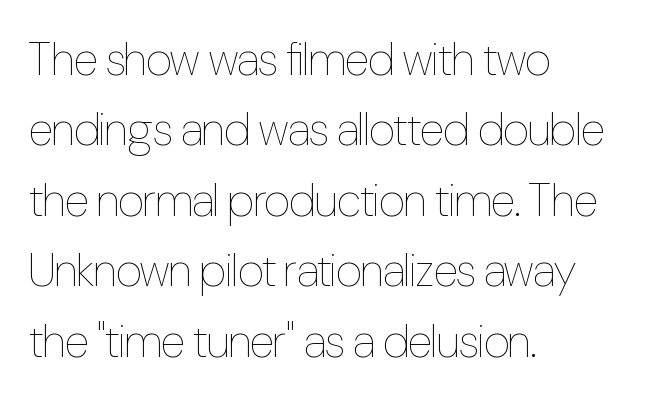
Q: Is the text bold? A: No.
Q: Is the text italic (slanted)? A: No, it is upright.
Q: Is the text underlined? A: No.
Q: How is the paragraph aligned? A: Left-aligned.
Q: Is the spacing between letters normal or unusually wide? A: Normal.
Q: Is the spacing between lines tight, normal or loose? A: Normal.
Q: Width (condensed, normal, or wide)? A: Condensed.
Q: Stroke contrast? A: Low.
Q: x-height? A: Medium.
Q: Monospaced? A: No.
